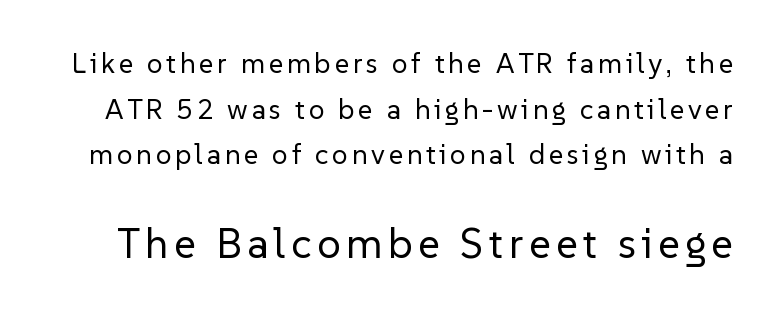
The image shows 42 px regular-weight sans-serif type, upright; set normal line spacing (1.63x), not underlined; the second (bottom) block is 1.5x larger; low stroke contrast and a medium x-height.
